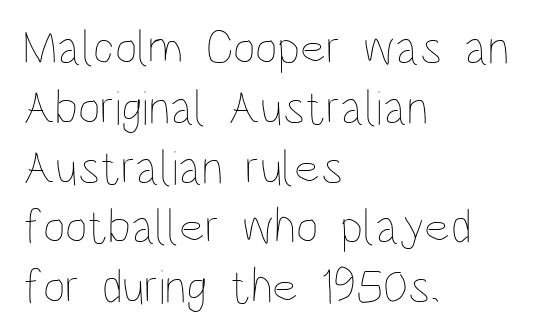
{"italic": "no", "bold": "no", "weight": "thin", "width": "condensed", "stroke_contrast": "low", "x_height": "large", "monospaced": "no", "underline": "no", "align": "left", "line_spacing_ratio": 1.22, "letter_spacing": "normal", "letter_spacing_em": 0.0, "glyph_px": 49}
